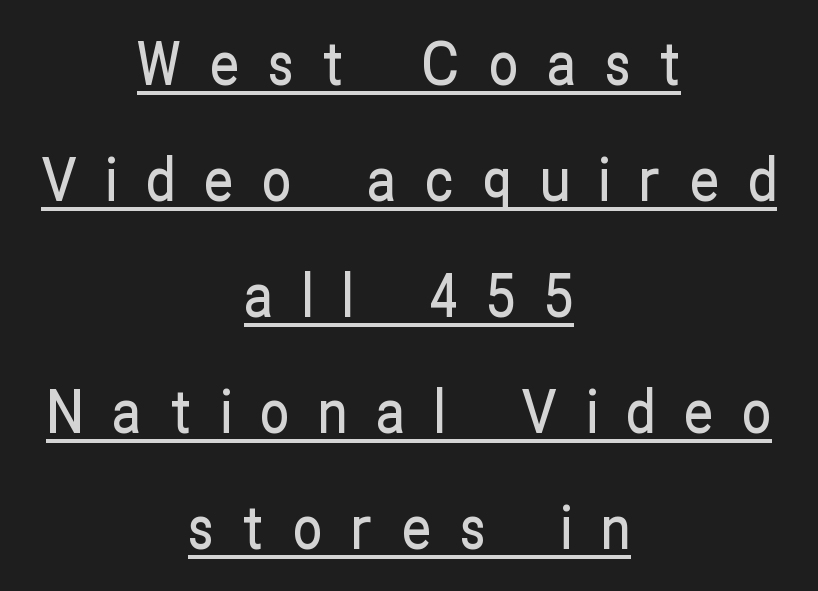
Q: Is the text italic (slanted)? A: No, it is upright.
Q: Is the typeface a serif or a sans-serif typeface? A: Sans-serif.
Q: Is the text underlined? A: Yes.
Q: How is the paragraph aligned? A: Centered.
Q: Is the spacing between letters normal or unusually wide? A: Unusually wide.
Q: Is the spacing between lines tight, normal or loose? A: Loose.
Q: Width (condensed, normal, or wide)? A: Condensed.
Q: Stroke contrast? A: Low.
Q: x-height? A: Medium.
Q: Monospaced? A: No.
